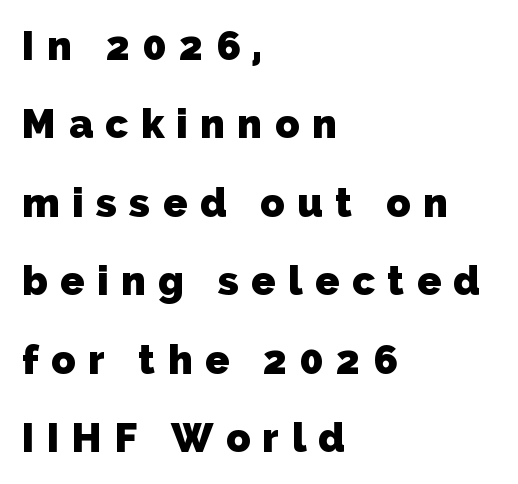
The image shows 40 px heavy sans-serif type; set left-aligned, loose line spacing (1.96x), unusually wide letter spacing (+0.31 em), not underlined; low stroke contrast and a medium x-height.
